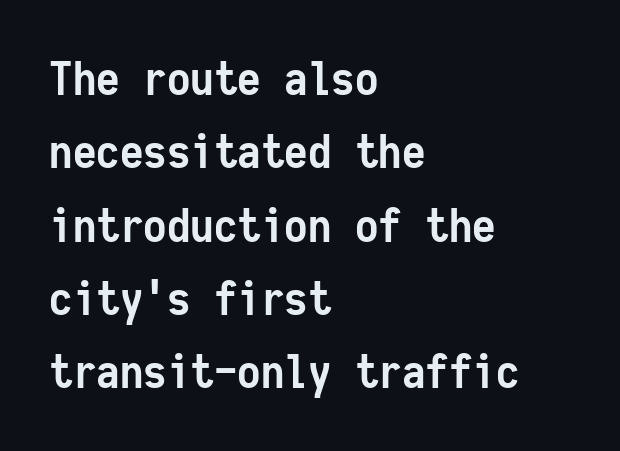
Q: Is the text bold? A: Yes.
Q: Is the text italic (slanted)? A: No, it is upright.
Q: Is the typeface a serif or a sans-serif typeface? A: Sans-serif.
Q: Is the text underlined? A: No.
Q: How is the paragraph aligned? A: Left-aligned.
Q: Is the spacing between letters normal or unusually wide? A: Normal.
Q: Is the spacing between lines tight, normal or loose? A: Normal.
Q: Width (condensed, normal, or wide)? A: Condensed.
Q: Stroke contrast? A: Low.
Q: x-height? A: Medium.
Q: Monospaced? A: Yes.
